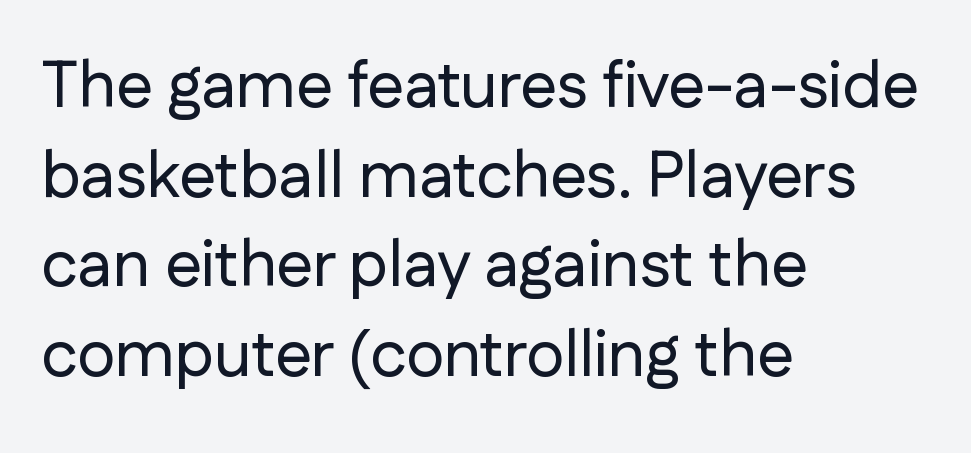
Q: Is the text italic (slanted)? A: No, it is upright.
Q: Is the typeface a serif or a sans-serif typeface? A: Sans-serif.
Q: Is the text underlined? A: No.
Q: How is the paragraph aligned? A: Left-aligned.
Q: Is the spacing between letters normal or unusually wide? A: Normal.
Q: Is the spacing between lines tight, normal or loose? A: Normal.
Q: Width (condensed, normal, or wide)? A: Normal.
Q: Stroke contrast? A: Low.
Q: x-height? A: Medium.
Q: Monospaced? A: No.
